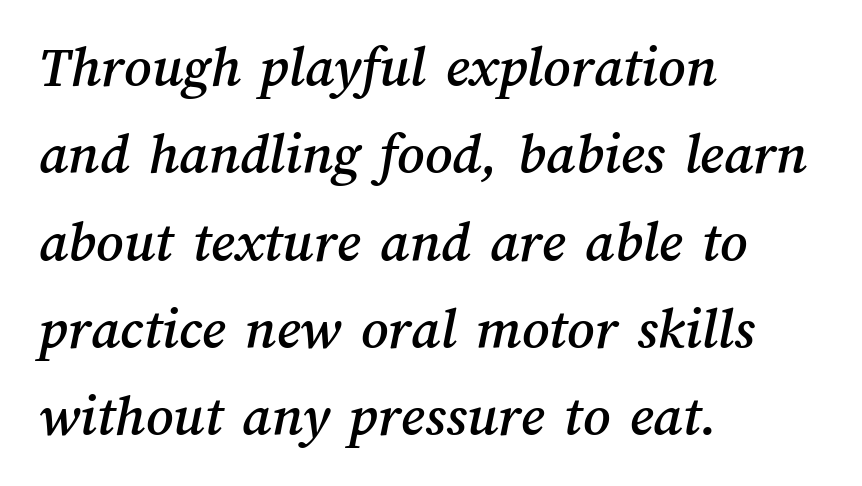
Line beginnings align vertically; line endings do not. Tracking value appears to be zero — textbook default spacing. Honestly, there is no underline to notice here at all. Rows of type keep a routine distance in the vertical direction. Is this a fixed-width face? No — the glyphs have proportional, varying widths.
